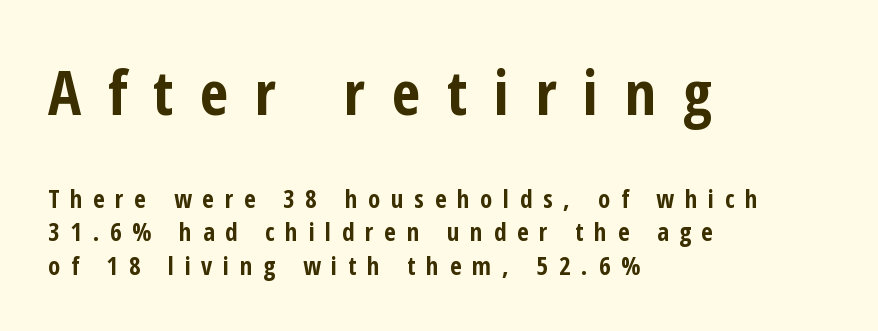
The image shows 62 px bold, condensed sans-serif type, upright; set left-aligned, normal line spacing (1.34x), unusually wide letter spacing (+0.43 em), not underlined; the first (top) block is 2.48x larger; low stroke contrast and a medium x-height.
